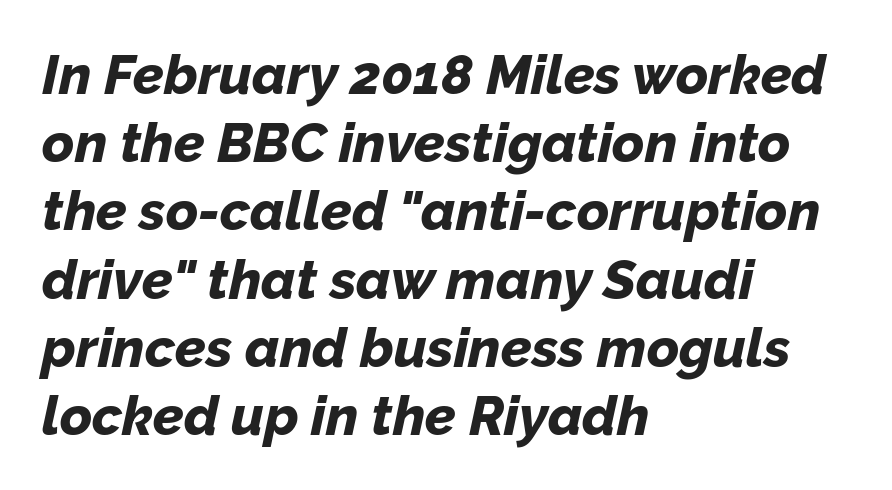
The image shows 55 px bold type, italic (leaning right); set left-aligned, line spacing 1.24x, normal letter spacing, not underlined; low stroke contrast and a medium x-height.
